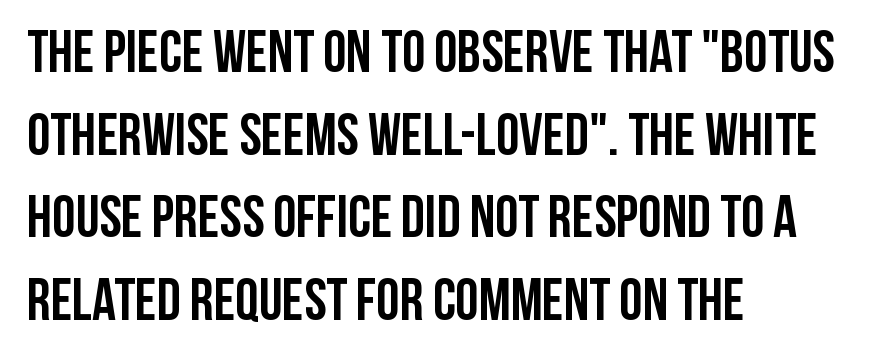
The image shows 59 px semibold, condensed sans-serif type, upright; set left-aligned, normal line spacing (1.4x), normal letter spacing, not underlined; low stroke contrast and a large x-height.
